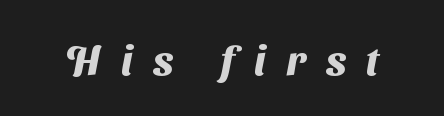
Does extra space separate the letters? Yes, quite a lot of it. Spacing verdict: proportional, widths tailored to each character. The foot of each line stays bare and open. A typesetter would label this face a sans.
